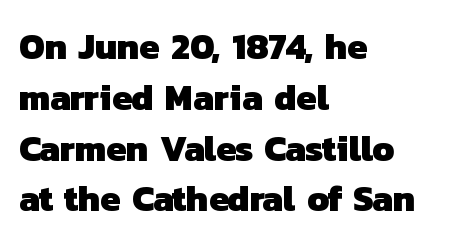
Q: Is the text bold? A: Yes.
Q: Is the typeface a serif or a sans-serif typeface? A: Sans-serif.
Q: Is the text underlined? A: No.
Q: How is the paragraph aligned? A: Left-aligned.
Q: Is the spacing between letters normal or unusually wide? A: Normal.
Q: Is the spacing between lines tight, normal or loose? A: Normal.
Q: Width (condensed, normal, or wide)? A: Normal.
Q: Stroke contrast? A: Low.
Q: x-height? A: Medium.
Q: Monospaced? A: No.
